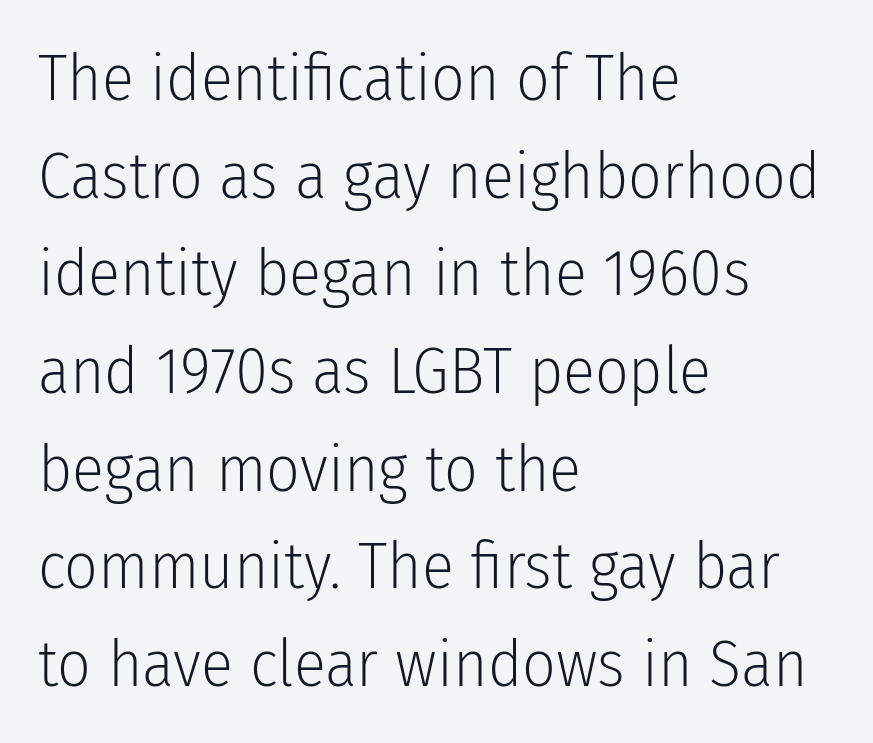
The image shows 66 px light, condensed sans-serif type, upright; set left-aligned, normal line spacing (1.48x), normal letter spacing, not underlined; low stroke contrast and a medium x-height.
